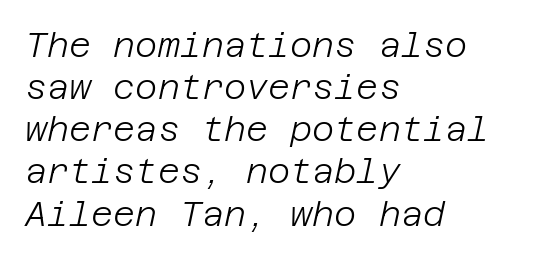
The face used here has a pronounced slope to its letters. A typesetter would call this zero additional tracking. Think standard paragraph weight, or any step lighter than that. Only glyphs here, with clear space below each row. A student would call this left alignment; a typographer would say flush left, rag right.
